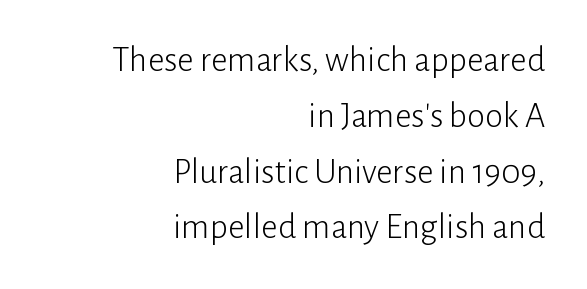
Q: Is the text bold? A: No.
Q: Is the text italic (slanted)? A: No, it is upright.
Q: Is the typeface a serif or a sans-serif typeface? A: Sans-serif.
Q: Is the text underlined? A: No.
Q: How is the paragraph aligned? A: Right-aligned.
Q: Is the spacing between letters normal or unusually wide? A: Normal.
Q: Is the spacing between lines tight, normal or loose? A: Normal.
Q: Width (condensed, normal, or wide)? A: Normal.
Q: Stroke contrast? A: Low.
Q: x-height? A: Medium.
Q: Monospaced? A: No.
